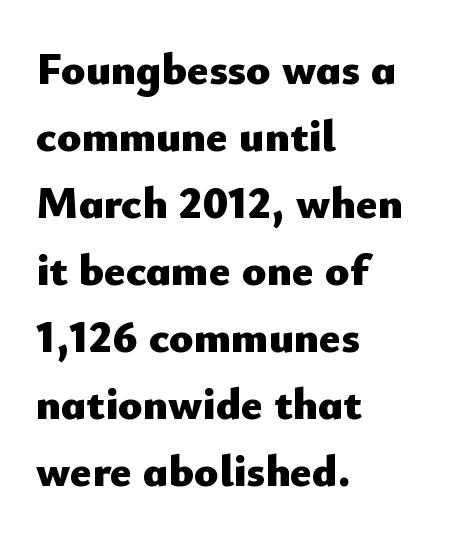
{"serif": "no", "italic": "no", "bold": "yes", "weight": "heavy", "width": "normal", "stroke_contrast": "low", "x_height": "small", "monospaced": "no", "underline": "no", "align": "left", "line_spacing": "normal", "line_spacing_ratio": 1.49, "letter_spacing": "normal", "letter_spacing_em": 0.0, "glyph_px": 45}
